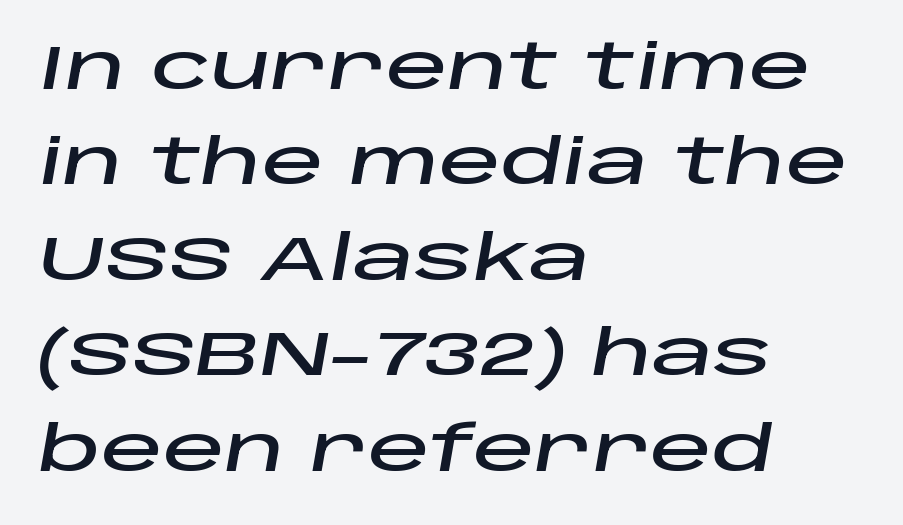
The image shows 62 px wide type, italic (leaning right); set left-aligned, normal line spacing (1.54x), normal letter spacing, not underlined; low stroke contrast and a large x-height.
